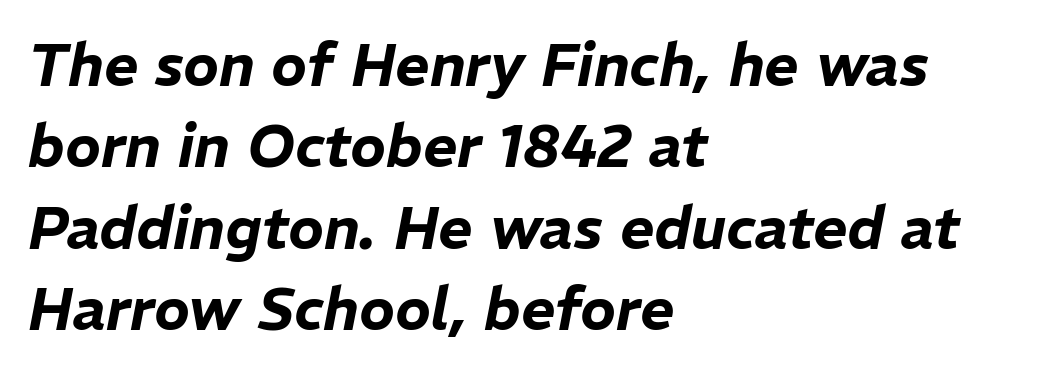
{"italic": "yes", "lean": "right", "slant_degrees": 11, "width": "normal", "stroke_contrast": "low", "x_height": "medium", "monospaced": "no", "underline": "no", "align": "left", "line_spacing": "normal", "line_spacing_ratio": 1.38, "letter_spacing": "normal", "letter_spacing_em": 0.0, "glyph_px": 59}
